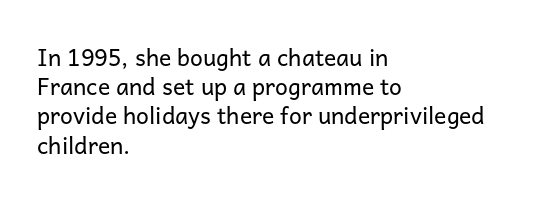
The image shows 23 px text type, upright; set left-aligned, normal line spacing (1.27x), normal letter spacing, not underlined.
